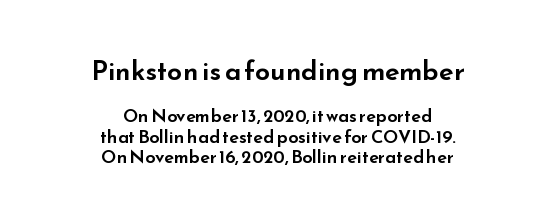
The image shows 27 px text type, upright; set centered, tight line spacing (1.14x), normal letter spacing, not underlined; the first (top) block is 1.5x larger.
